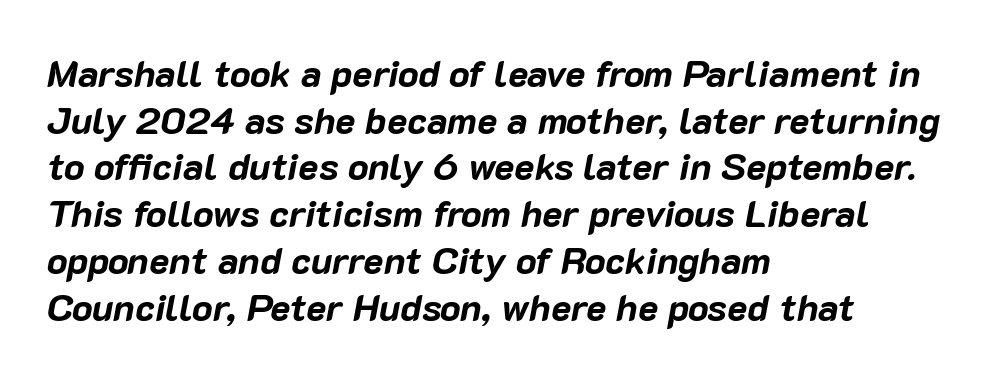
The image shows 38 px bold type, italic (leaning right); set left-aligned, line spacing 1.23x, normal letter spacing, not underlined; low stroke contrast and a medium x-height.
